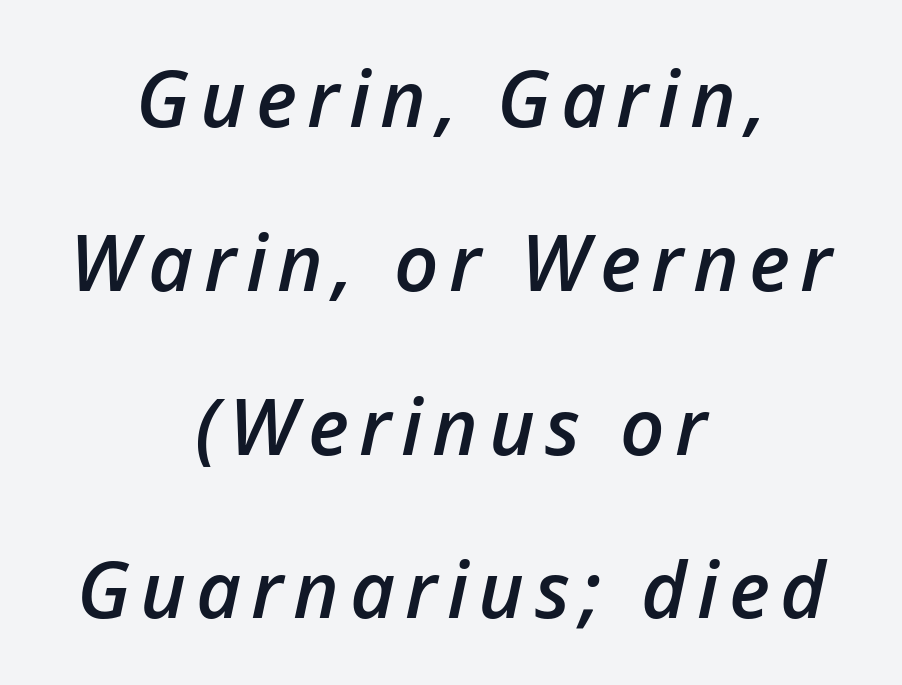
The image shows 78 px semibold type, italic (leaning right); set centered, loose line spacing (2.1x), not underlined; low stroke contrast and a medium x-height.
